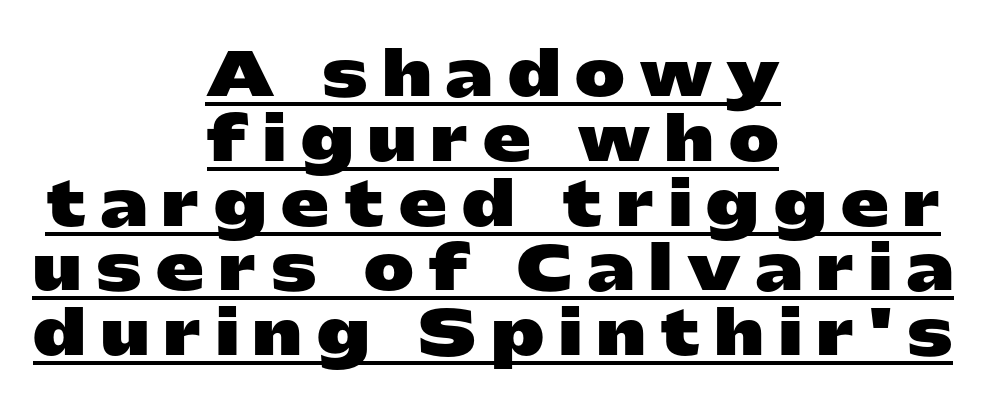
This is roman type, the default non-slanted kind. Weight: bold. Decoration check: the copy is underlined. Centered paragraph, ragged on both sides. Think of a printed novel: that variable character pitch is what you see here. Nothing sits at the stroke ends, so this counts as sans-serif.
